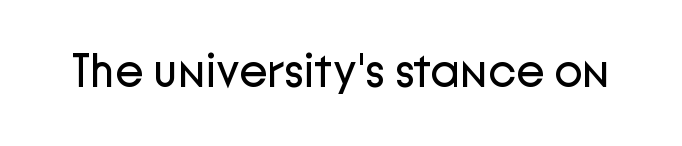
Check under the words: just untouched page. Compared with typical body copy, the letter spacing here is the same. A typesetter would call this proportional, since set widths differ per character. Vertical stems look standard width or narrower in stroke.
